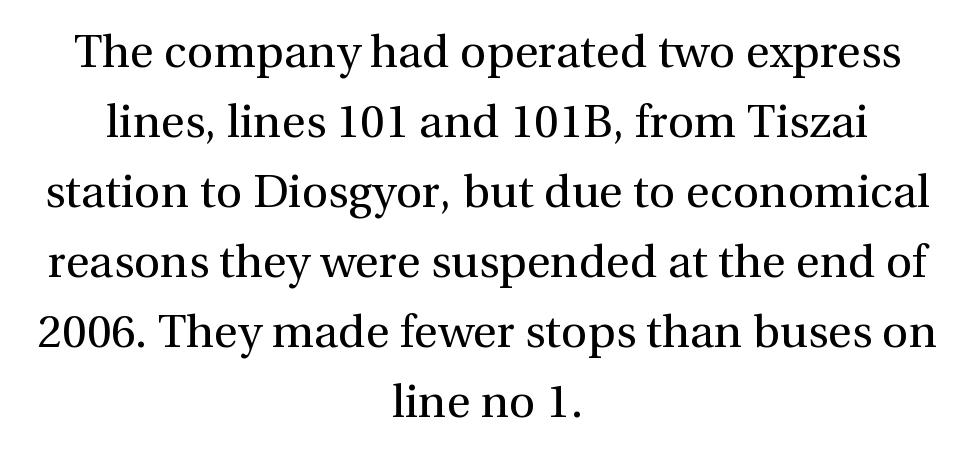
{"serif": "yes", "italic": "no", "bold": "no", "weight": "regular", "width": "normal", "x_height": "medium", "monospaced": "no", "underline": "no", "align": "center", "line_spacing": "normal", "line_spacing_ratio": 1.52, "letter_spacing": "normal", "letter_spacing_em": 0.0, "glyph_px": 46}
